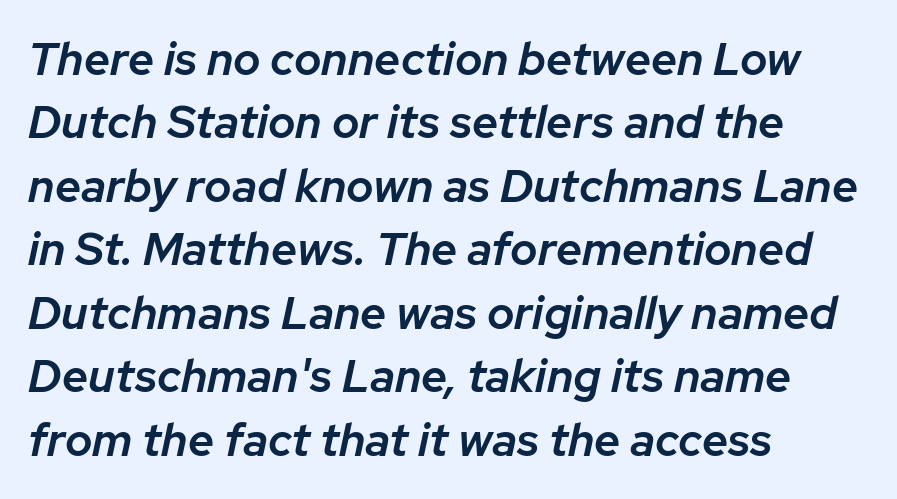
{"italic": "yes", "lean": "right", "slant_degrees": 12, "bold": "semi", "weight": "semibold", "width": "normal", "stroke_contrast": "low", "x_height": "medium", "monospaced": "no", "underline": "no", "align": "left", "line_spacing": "normal", "line_spacing_ratio": 1.38, "letter_spacing": "normal", "letter_spacing_em": 0.0, "glyph_px": 46}
